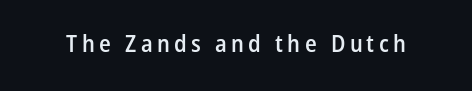
The image shows 24 px text type, upright; set not underlined.
